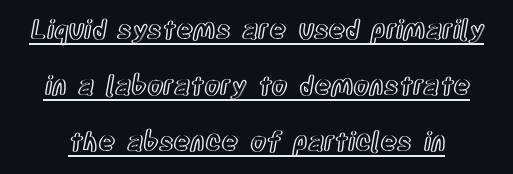
Horizontal bands of white between lines are thick stripes. The rendered words wear a rule along their underside. Here the glyphs are tracked normally, forming tight word shapes.
